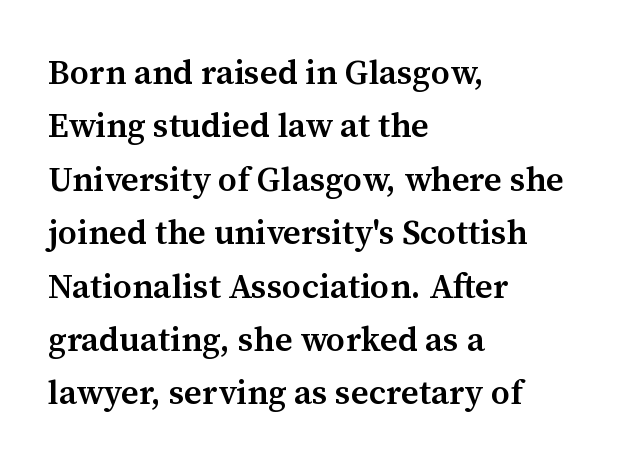
Q: Is the text bold? A: Semi-bold.
Q: Is the text italic (slanted)? A: No, it is upright.
Q: Is the typeface a serif or a sans-serif typeface? A: Serif.
Q: Is the text underlined? A: No.
Q: How is the paragraph aligned? A: Left-aligned.
Q: Is the spacing between letters normal or unusually wide? A: Normal.
Q: Is the spacing between lines tight, normal or loose? A: Normal.
Q: Width (condensed, normal, or wide)? A: Normal.
Q: Stroke contrast? A: Medium.
Q: x-height? A: Medium.
Q: Monospaced? A: No.
